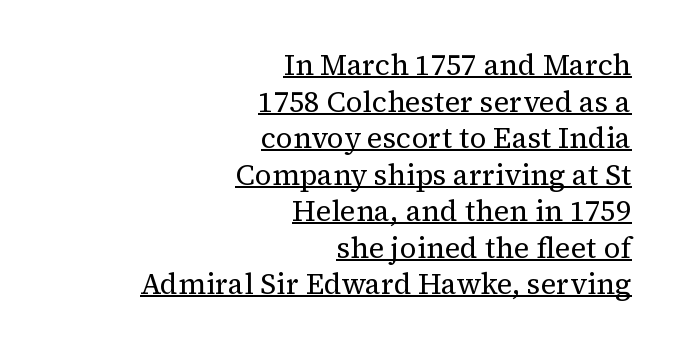
Varying glyph widths throughout — classic text-font behaviour. This sample is right-justified, so line beginnings fall wherever the words allow. A light-to-regular cut is what we see here. Characters follow at the spacing the type designer built in.
